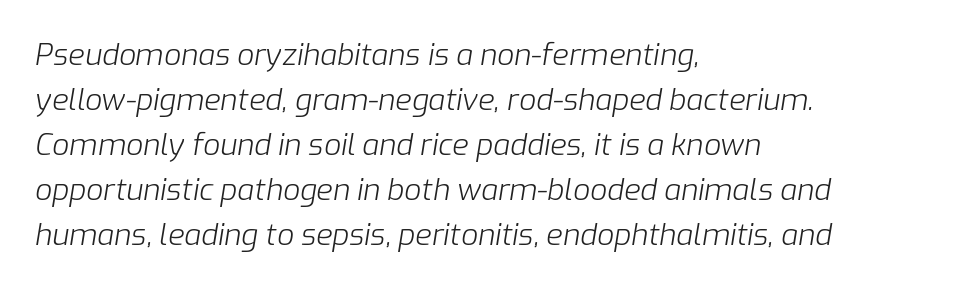
There's an unmistakable incline to the writing here. Regarding leading, the lines here are spaced in the standard way. The compositor pushed each line to the left boundary. No extra tracking has been applied to these lines.
